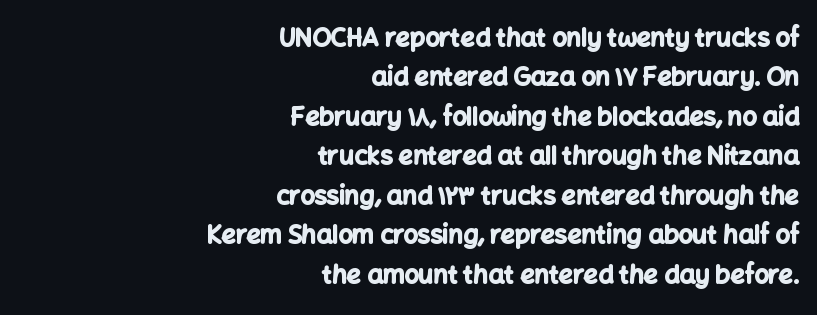
{"italic": "no", "bold": "yes", "underline": "no", "align": "right", "line_spacing": "normal", "line_spacing_ratio": 1.58, "letter_spacing": "normal", "letter_spacing_em": 0.0, "glyph_px": 25}
